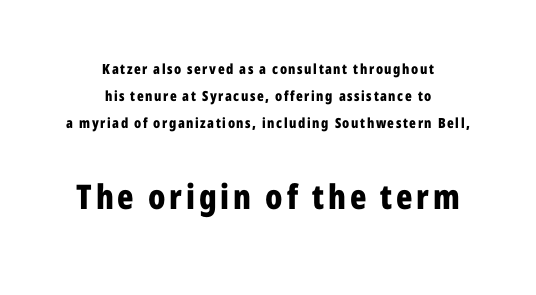
The letters advance in unequal steps, a hallmark of proportional type. A typesetter would label this face a sans. Scale increases going downward across the two blocks. Summary of weight: heavy, a full bold. These lines stand farther apart than default settings would place them.
